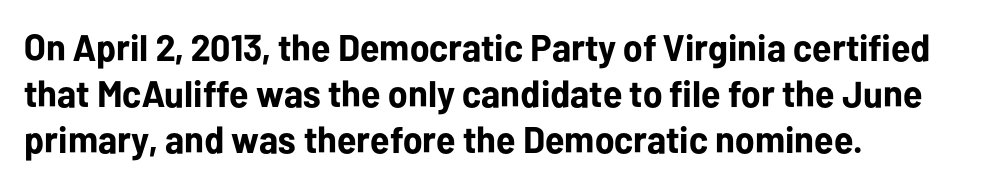
{"serif": "no", "italic": "no", "bold": "yes", "weight": "bold", "width": "normal", "stroke_contrast": "low", "x_height": "medium", "monospaced": "no", "underline": "no", "align": "left", "line_spacing_ratio": 1.24, "letter_spacing": "normal", "letter_spacing_em": 0.0, "glyph_px": 37}
